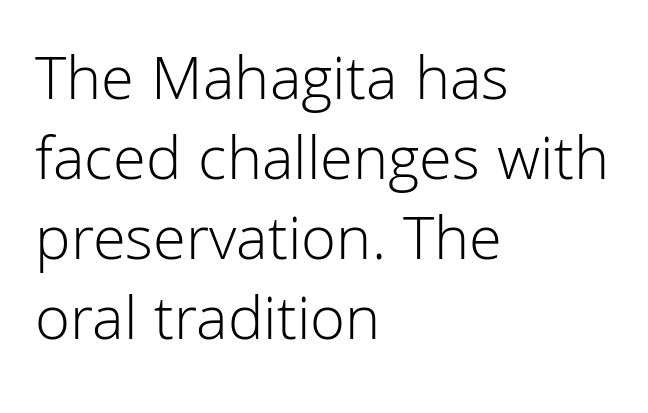
{"serif": "no", "italic": "no", "bold": "no", "weight": "light", "width": "normal", "stroke_contrast": "low", "x_height": "medium", "monospaced": "no", "underline": "no", "align": "left", "line_spacing": "normal", "line_spacing_ratio": 1.25, "letter_spacing": "normal", "letter_spacing_em": 0.0, "glyph_px": 64}
